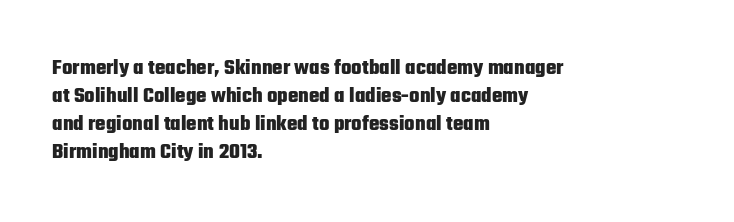
The image shows 22 px bold type, upright; set left-aligned, normal line spacing (1.28x), normal letter spacing, not underlined.
